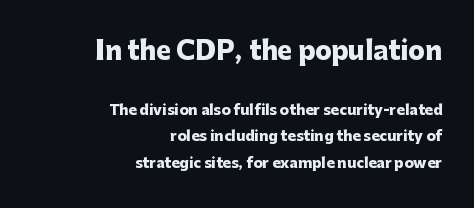
The image shows 25 px bold type, upright; set right-aligned, line spacing 1.88x, normal letter spacing, not underlined; the first (top) block is 1.79x larger.
